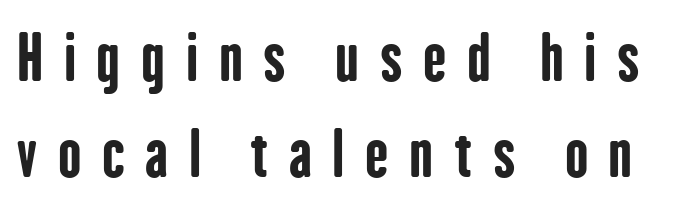
The image shows 62 px bold, condensed sans-serif type, upright; set normal line spacing (1.55x), unusually wide letter spacing (+0.33 em), not underlined; low stroke contrast and a medium x-height.
